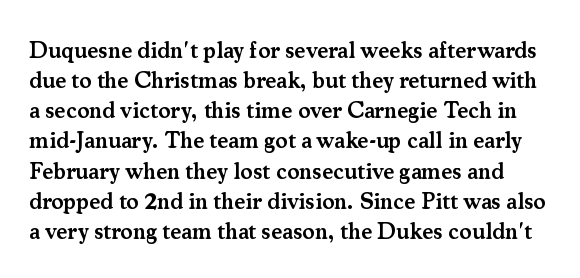
On the weight axis this lands at semibold, roughly 600. Plain, unruled lines of type. Each new line begins a customary step beneath the previous one. Notice how the stems are strictly vertical — no italics here. Standard letterfit; no display-style spreading of the glyphs.
